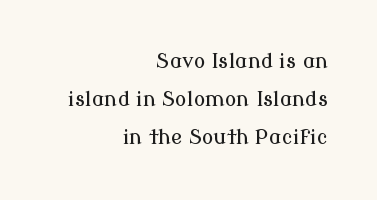
The rendering anchors every line to the right-hand side. Between one letter and the next there's only the usual sliver of space. The specimen reads as upright at a glance. The strip under each line holds only bare page.
